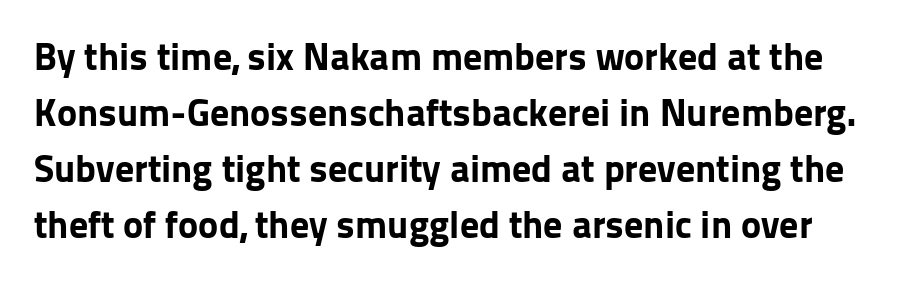
{"serif": "no", "italic": "no", "bold": "yes", "weight": "bold", "width": "normal", "stroke_contrast": "low", "x_height": "medium", "monospaced": "no", "underline": "no", "line_spacing": "normal", "line_spacing_ratio": 1.47, "letter_spacing": "normal", "letter_spacing_em": 0.0, "glyph_px": 38}
